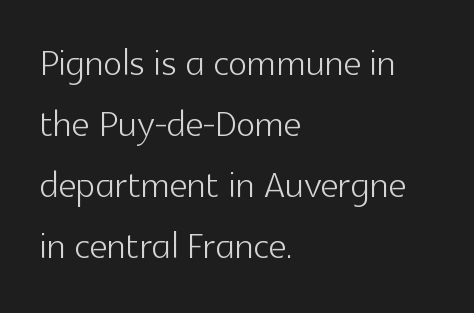
Q: Is the text bold? A: No.
Q: Is the text italic (slanted)? A: No, it is upright.
Q: Is the typeface a serif or a sans-serif typeface? A: Sans-serif.
Q: Is the text underlined? A: No.
Q: How is the paragraph aligned? A: Left-aligned.
Q: Is the spacing between letters normal or unusually wide? A: Normal.
Q: Width (condensed, normal, or wide)? A: Normal.
Q: x-height? A: Medium.
Q: Monospaced? A: No.
